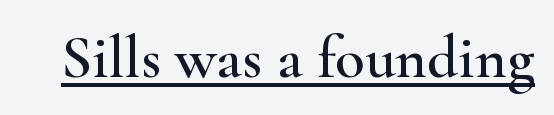
Q: Is the text italic (slanted)? A: No, it is upright.
Q: Is the typeface a serif or a sans-serif typeface? A: Serif.
Q: Is the text underlined? A: Yes.
Q: Is the spacing between letters normal or unusually wide? A: Normal.
Q: Width (condensed, normal, or wide)? A: Wide.
Q: Stroke contrast? A: High.
Q: x-height? A: Small.
Q: Monospaced? A: No.
